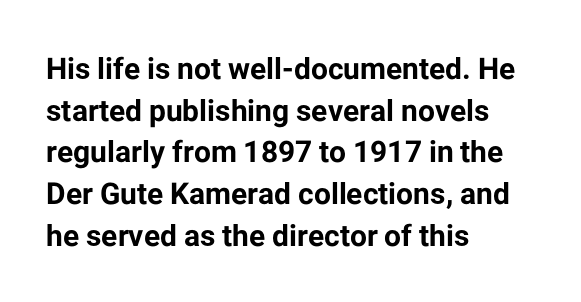
Q: Is the text bold? A: Yes.
Q: Is the text italic (slanted)? A: No, it is upright.
Q: Is the typeface a serif or a sans-serif typeface? A: Sans-serif.
Q: Is the text underlined? A: No.
Q: How is the paragraph aligned? A: Left-aligned.
Q: Is the spacing between letters normal or unusually wide? A: Normal.
Q: Is the spacing between lines tight, normal or loose? A: Normal.
Q: Width (condensed, normal, or wide)? A: Normal.
Q: Stroke contrast? A: Low.
Q: x-height? A: Medium.
Q: Monospaced? A: No.
